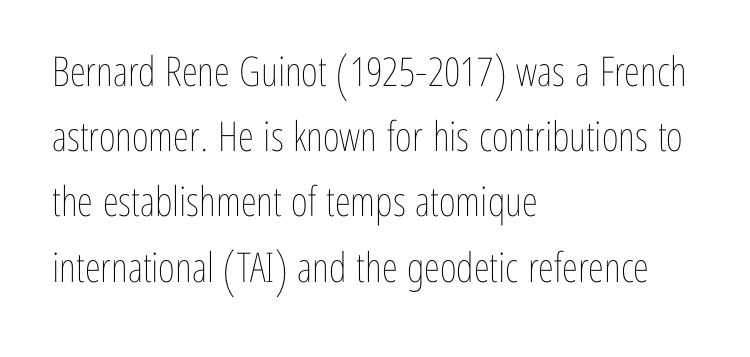
The image shows 41 px thin, condensed type, upright; set left-aligned, normal line spacing (1.59x), normal letter spacing, not underlined; low stroke contrast and a medium x-height.
